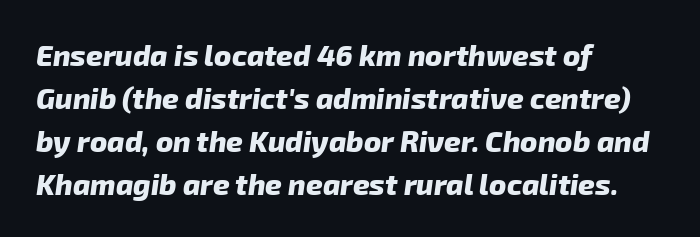
Q: Is the text bold? A: Yes.
Q: Is the typeface a serif or a sans-serif typeface? A: Sans-serif.
Q: Is the text underlined? A: No.
Q: How is the paragraph aligned? A: Left-aligned.
Q: Is the spacing between letters normal or unusually wide? A: Normal.
Q: Is the spacing between lines tight, normal or loose? A: Normal.
Q: Width (condensed, normal, or wide)? A: Normal.
Q: Stroke contrast? A: Low.
Q: x-height? A: Medium.
Q: Monospaced? A: No.
